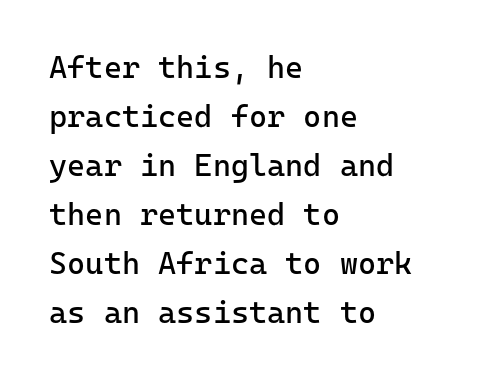
Q: Is the text bold? A: No.
Q: Is the text italic (slanted)? A: No, it is upright.
Q: Is the typeface a serif or a sans-serif typeface? A: Sans-serif.
Q: Is the text underlined? A: No.
Q: How is the paragraph aligned? A: Left-aligned.
Q: Is the spacing between letters normal or unusually wide? A: Normal.
Q: Is the spacing between lines tight, normal or loose? A: Normal.
Q: Width (condensed, normal, or wide)? A: Normal.
Q: Stroke contrast? A: Low.
Q: x-height? A: Medium.
